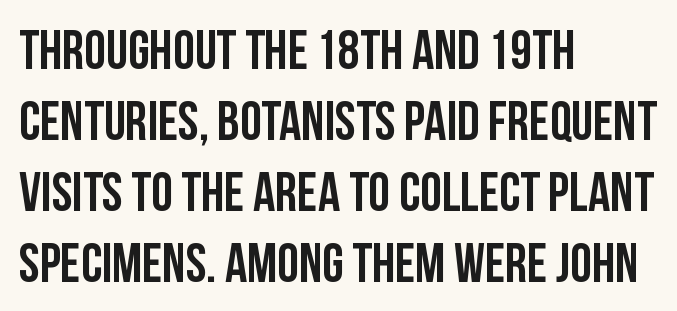
{"serif": "no", "italic": "no", "width": "condensed", "stroke_contrast": "low", "x_height": "large", "monospaced": "no", "underline": "no", "align": "left", "line_spacing": "normal", "line_spacing_ratio": 1.29, "letter_spacing": "normal", "letter_spacing_em": 0.0, "glyph_px": 55}
